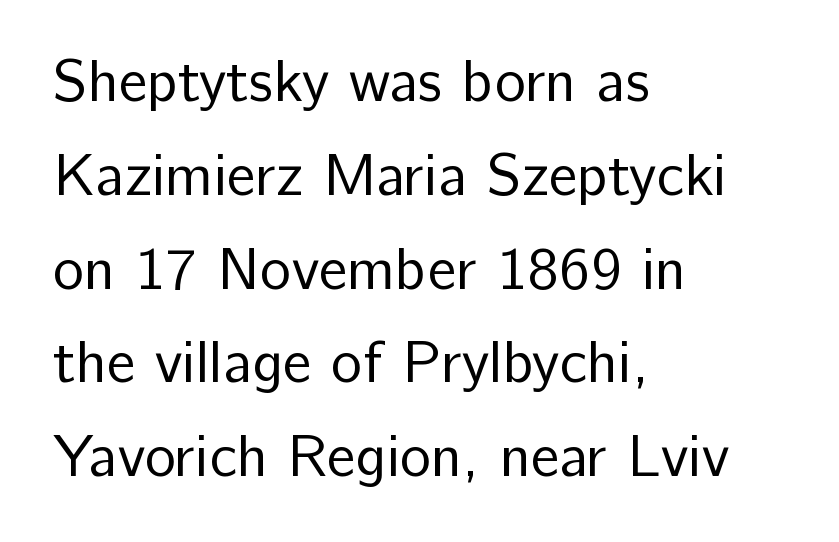
{"serif": "no", "italic": "no", "bold": "no", "weight": "regular", "width": "normal", "stroke_contrast": "low", "x_height": "medium", "monospaced": "no", "underline": "no", "align": "left", "line_spacing": "normal", "line_spacing_ratio": 1.59, "letter_spacing": "normal", "letter_spacing_em": 0.0, "glyph_px": 59}
